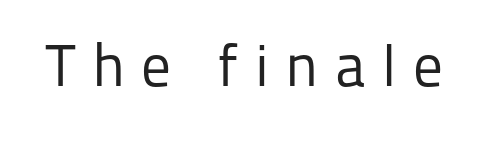
Weight: in the light-to-regular range. The glyphs in this specimen are sans serif. Glance below the letters and you will spot only blank space. The type sits square on the baseline with zero lean.
